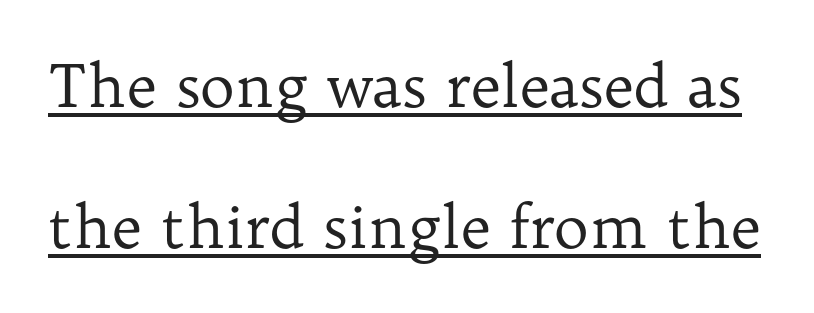
The face looks like a standard text weight, possibly lighter. These lines were composed using upright roman letters. You could not count columns in this text — the font is proportionally spaced. How are the letters spaced? Ordinarily, with no added tracking. The designer went with a serif here, giving each stem small feet. Beneath each row of characters lies a ruled line.
